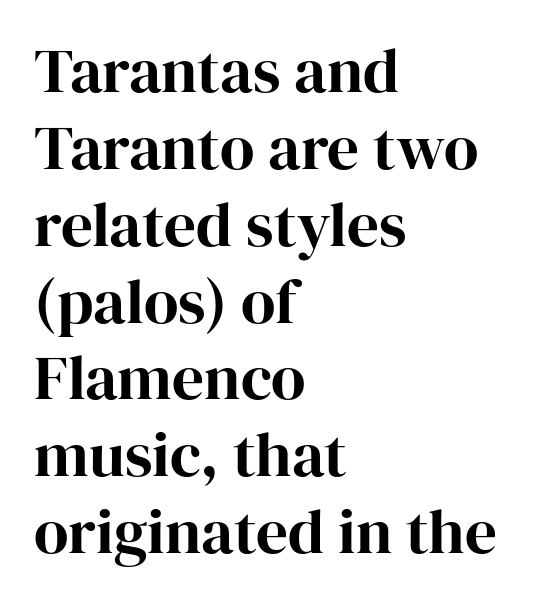
The image shows 63 px serif type, upright; set left-aligned, line spacing 1.22x, normal letter spacing, not underlined; high stroke contrast and a medium x-height.
